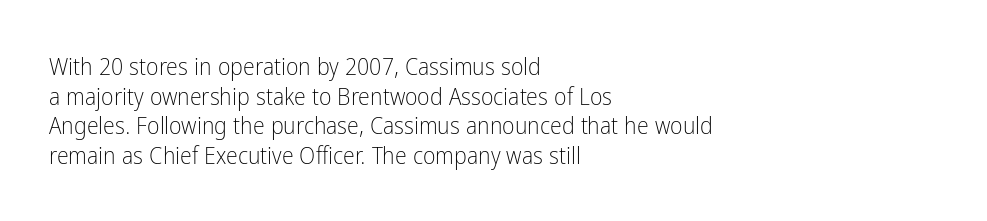
Words appear dense and cohesive because spacing is normal. Stem width sits at or under what a default text font uses. Honestly, there is no underline to notice here at all. The lettering stays uniformly vertical, giving the passage a roman look.
